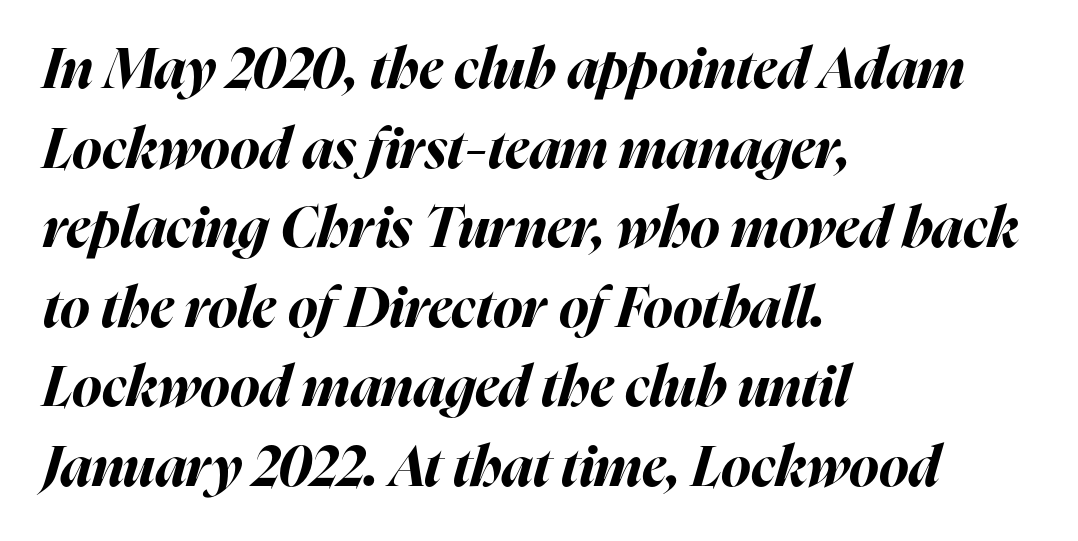
The image shows 56 px bold type, italic (leaning right); set left-aligned, normal line spacing (1.42x), normal letter spacing, not underlined; high stroke contrast and a medium x-height.
